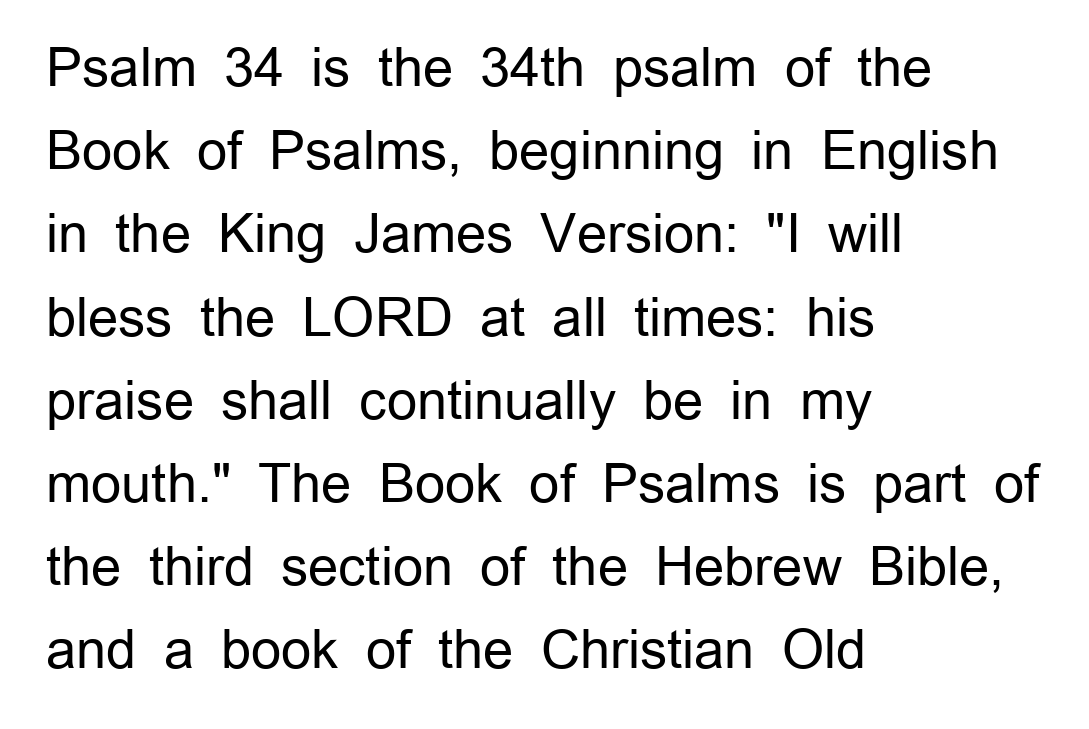
The image shows 53 px regular-weight sans-serif type, upright; set left-aligned, normal line spacing (1.57x), normal letter spacing, not underlined; low stroke contrast and a medium x-height.
